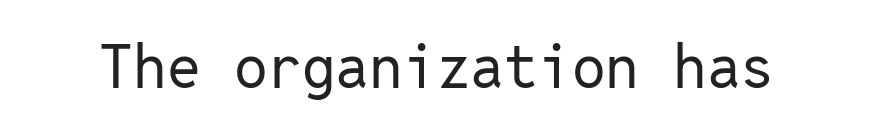
Fixed-width glyphs throughout — classic coding-font behaviour. How are the letters spaced? Ordinarily, with no added tracking. The axis of the letterforms is exactly vertical. A quiet, ordinary-to-light weight characterises the typeface.
